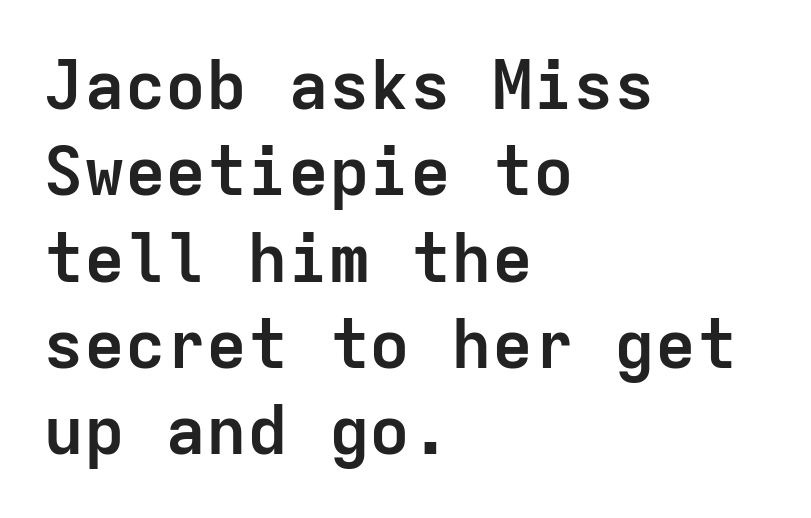
The image shows 68 px semibold sans-serif type, upright, monospaced; set left-aligned, normal line spacing (1.27x), normal letter spacing, not underlined; low stroke contrast and a medium x-height.
